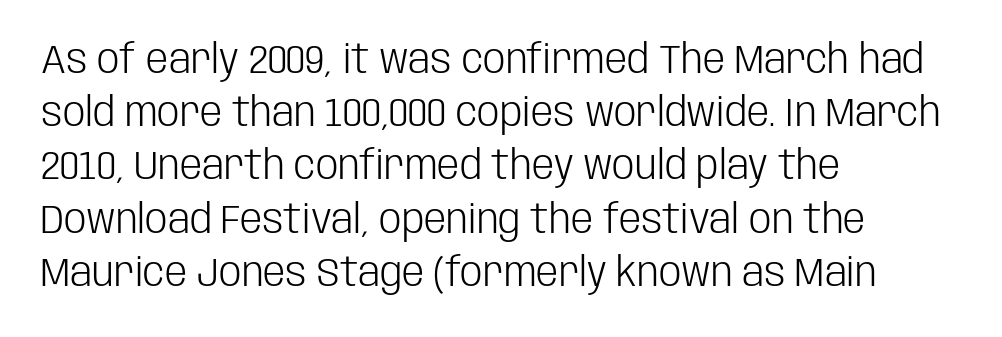
{"serif": "no", "italic": "no", "bold": "no", "weight": "light", "width": "condensed", "stroke_contrast": "low", "x_height": "large", "monospaced": "no", "underline": "no", "align": "left", "line_spacing": "normal", "line_spacing_ratio": 1.33, "letter_spacing": "normal", "letter_spacing_em": 0.0, "glyph_px": 40}
